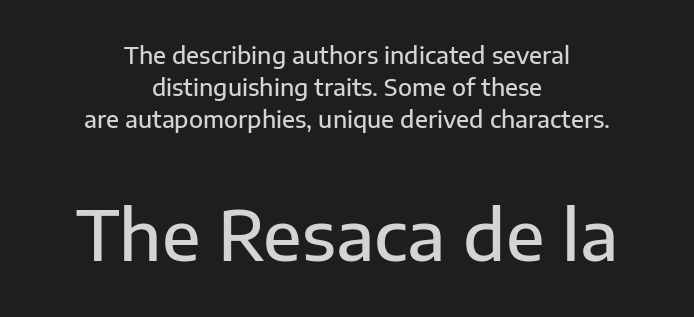
The image shows 68 px semibold sans-serif type, upright; set centered, normal line spacing (1.39x), normal letter spacing, not underlined; the second (bottom) block is 2.96x larger; low stroke contrast and a medium x-height.
